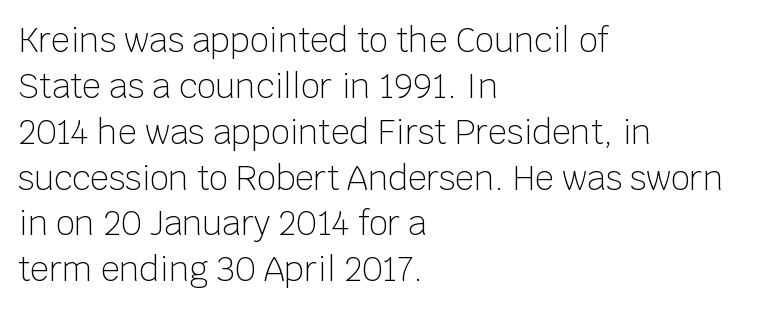
The image shows 33 px light sans-serif type, upright; set left-aligned, normal line spacing (1.39x), normal letter spacing, not underlined; low stroke contrast and a large x-height.
